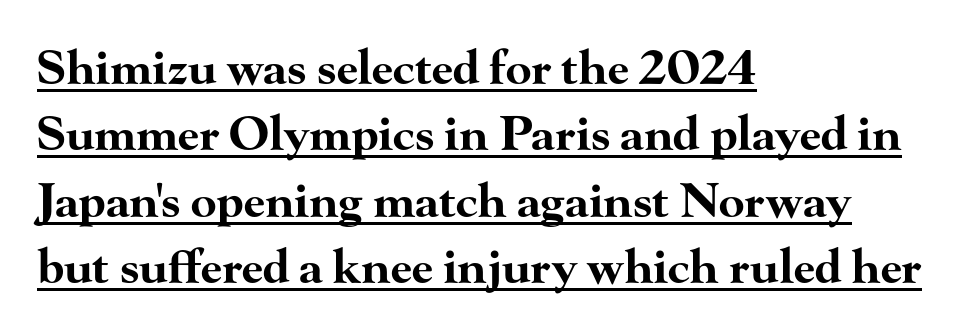
Interline gaps are of average width in this sample. These lines were composed using upright roman letters. Heavy-handed strokes throughout: this text is bold. Compared with undecorated copy, this sample adds a rule below the words. A serif font was chosen for this passage.
